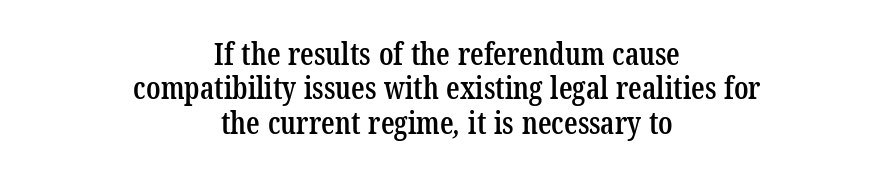
Proportional: the letters do not fall into vertical columns. Stroke terminals: seriffed. Beneath every word, the page is bare. The designer dialed line spacing down below the default.
